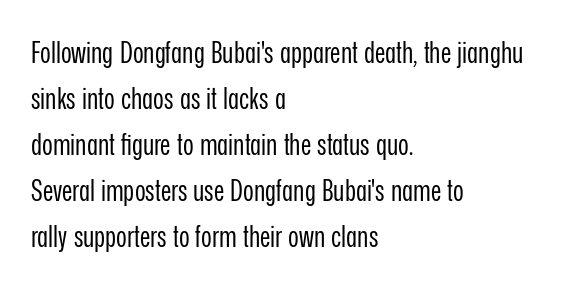
Here the glyphs are tracked normally, forming tight word shapes. The passage shown is typed in a proportional face where columns would drift. A roman cut, with each character standing at attention. Stroke terminals: plain, sans-serif. Layout note: lines flush left. Plain, unruled lines of type.
